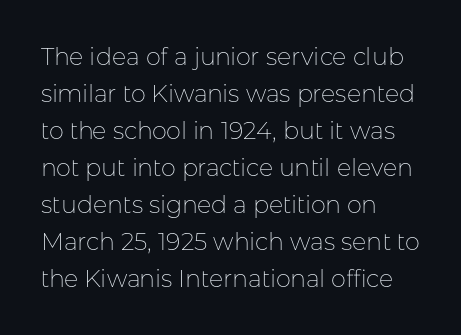
{"italic": "no", "bold": "no", "underline": "no", "align": "left", "line_spacing": "normal", "line_spacing_ratio": 1.54, "letter_spacing": "normal", "letter_spacing_em": 0.0, "glyph_px": 24}
